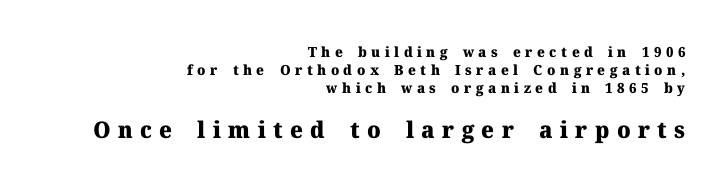
{"italic": "no", "bold": "yes", "underline": "no", "align": "right", "line_spacing": "normal", "line_spacing_ratio": 1.28, "letter_spacing": "wide", "letter_spacing_em": 0.32, "larger_block": "second", "size_ratio": 1.64, "glyph_px": 23}
